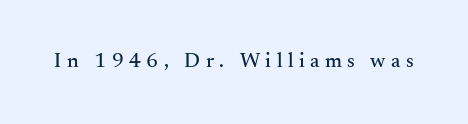
Q: Is the text italic (slanted)? A: No, it is upright.
Q: Is the text underlined? A: No.
Q: Is the spacing between letters normal or unusually wide? A: Unusually wide.
